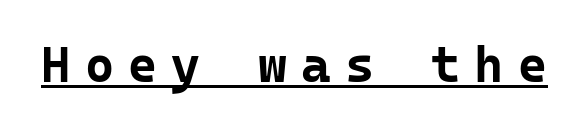
What decoration does the sample have? An underline. The rendering uses typewriter-style spacing with identical character cells. These words are printed bold, with thick strokes throughout. The typeface chosen for these lines omits serifs.
